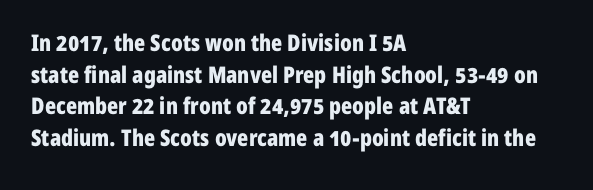
Q: Is the text bold? A: Yes.
Q: Is the text italic (slanted)? A: No, it is upright.
Q: Is the text underlined? A: No.
Q: How is the paragraph aligned? A: Left-aligned.
Q: Is the spacing between letters normal or unusually wide? A: Normal.
Q: Is the spacing between lines tight, normal or loose? A: Normal.
